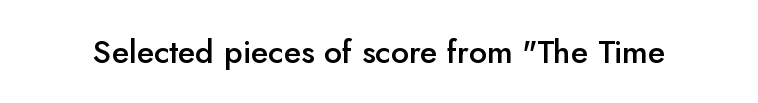
The passage shown is typeset with a sans-serif family. The passage shown is typed in a proportional face where columns would drift. Descenders are the only things crossing below the line. How heavy is the stroke? Medium-heavy — a semibold, shy of bold. The axis of the letterforms is exactly vertical.
